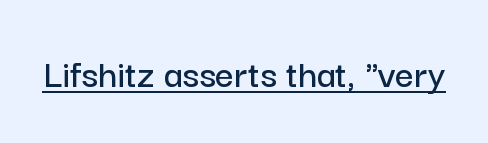
Tracking value appears to be zero — textbook default spacing. Rendered with straight, roman letterforms. Is this a fixed-width face? No — the glyphs have proportional, varying widths. The typesetter has applied underlining to the passage shown.
